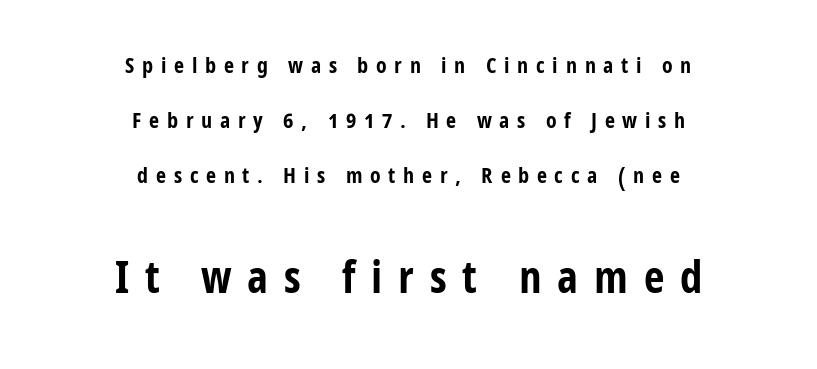
The image shows 45 px bold, condensed sans-serif type, upright; set centered, loose line spacing (2.49x), unusually wide letter spacing (+0.35 em), not underlined; the second (bottom) block is 2.05x larger; low stroke contrast and a medium x-height.
